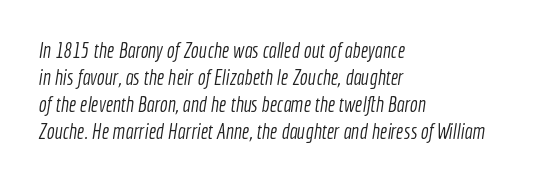
{"bold": "no", "underline": "no", "align": "left", "line_spacing": "normal", "line_spacing_ratio": 1.28, "letter_spacing": "normal", "letter_spacing_em": 0.0, "glyph_px": 21}
